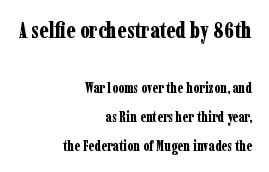
Compared with typical paragraphs, the rows here are farther apart. Plenty of ink on the page — the face is bold. The type sits square on the baseline with zero lean. Between these two stacked blocks, the higher one wins on size. Only glyphs here, with clear space below each row.
